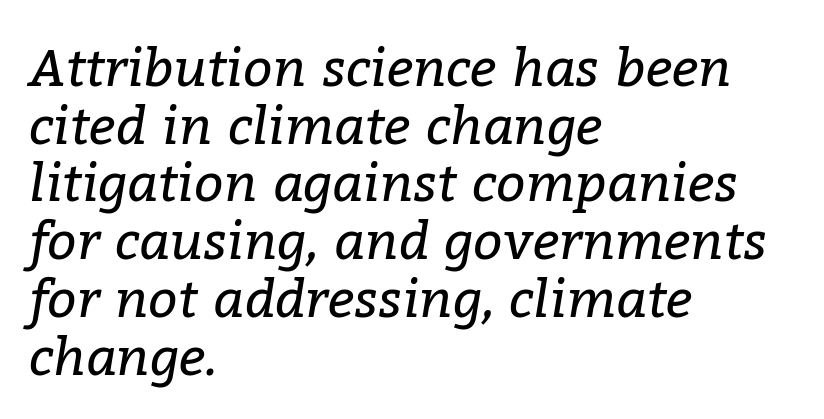
Q: Is the text bold? A: No.
Q: Is the text italic (slanted)? A: Yes, it leans right by about 9 degrees.
Q: Is the typeface a serif or a sans-serif typeface? A: Serif.
Q: Is the text underlined? A: No.
Q: How is the paragraph aligned? A: Left-aligned.
Q: Is the spacing between letters normal or unusually wide? A: Normal.
Q: Is the spacing between lines tight, normal or loose? A: Tight.
Q: Width (condensed, normal, or wide)? A: Normal.
Q: Stroke contrast? A: Low.
Q: x-height? A: Medium.
Q: Monospaced? A: No.
